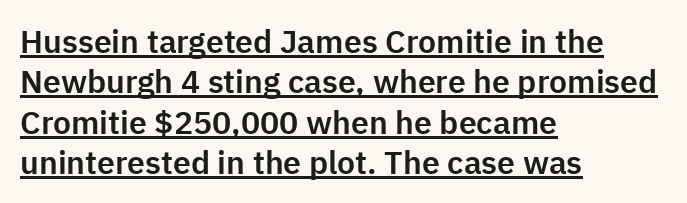
Q: Is the text italic (slanted)? A: No, it is upright.
Q: Is the typeface a serif or a sans-serif typeface? A: Sans-serif.
Q: Is the text underlined? A: Yes.
Q: How is the paragraph aligned? A: Left-aligned.
Q: Is the spacing between letters normal or unusually wide? A: Normal.
Q: Is the spacing between lines tight, normal or loose? A: Normal.
Q: Width (condensed, normal, or wide)? A: Normal.
Q: Stroke contrast? A: Low.
Q: x-height? A: Medium.
Q: Monospaced? A: No.
